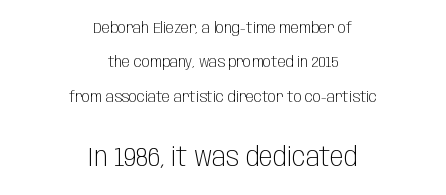
Is the type heavy? It reads as light-to-regular instead. The paragraph shown floats in the horizontal middle. A typesetter would mark this as roman, not italic. The foot of each line stays bare and open. This rendering leaves character spacing at its baseline value.
